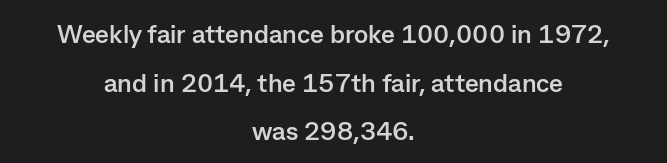
The image shows 26 px bold type, upright; set centered, line spacing 1.87x, normal letter spacing, not underlined.
